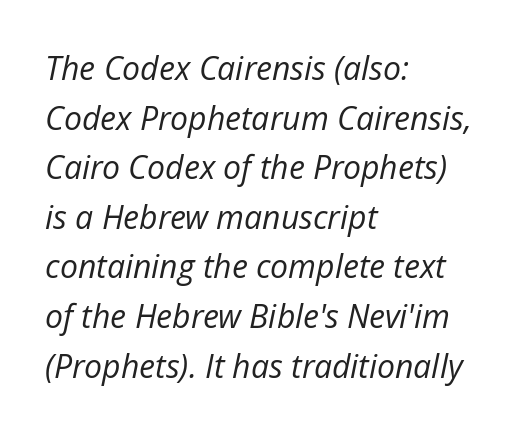
Q: Is the text bold? A: No.
Q: Is the text italic (slanted)? A: Yes, it leans right by about 12 degrees.
Q: Is the text underlined? A: No.
Q: How is the paragraph aligned? A: Left-aligned.
Q: Is the spacing between letters normal or unusually wide? A: Normal.
Q: Is the spacing between lines tight, normal or loose? A: Normal.
Q: Width (condensed, normal, or wide)? A: Normal.
Q: Stroke contrast? A: Low.
Q: x-height? A: Medium.
Q: Monospaced? A: No.
